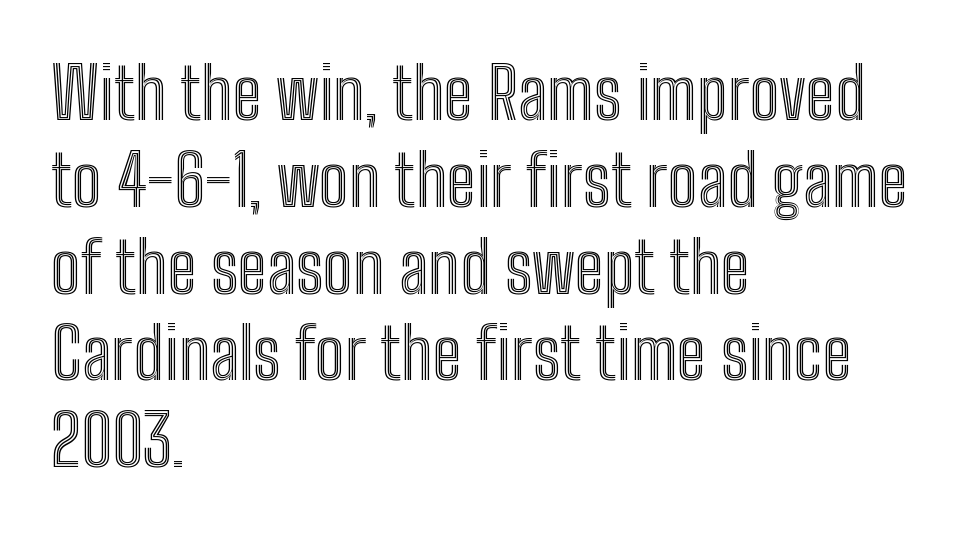
Characters remain perfectly vertical along every line. Bare-footed words on every line. These lines are rendered in a variable-pitch font. Does the copy run flush right? No — it runs flush left.
